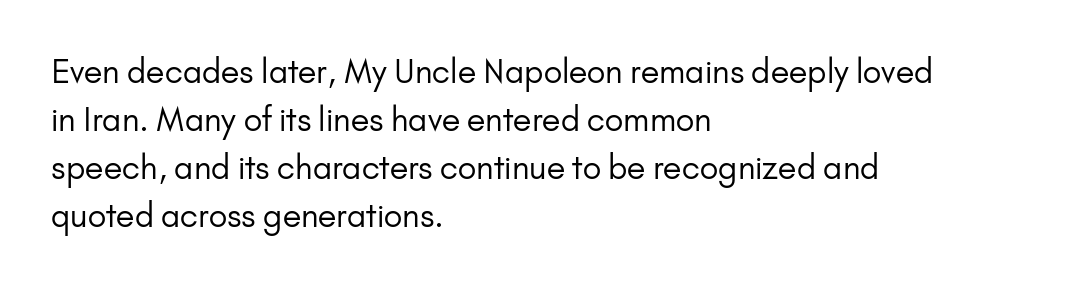
The image shows 32 px regular-weight sans-serif type, upright; set left-aligned, normal line spacing (1.5x), normal letter spacing, not underlined; low stroke contrast and a small x-height.
